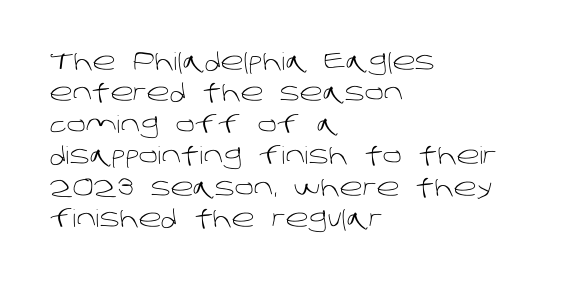
The space between consecutive lines is moderate. Letters have the restrained weight of plain body copy at most. Caption: multi-line text, flush left, ragged right. You could call the tracking neutral — neither tight nor loose. The space directly below the letters is spotless.
